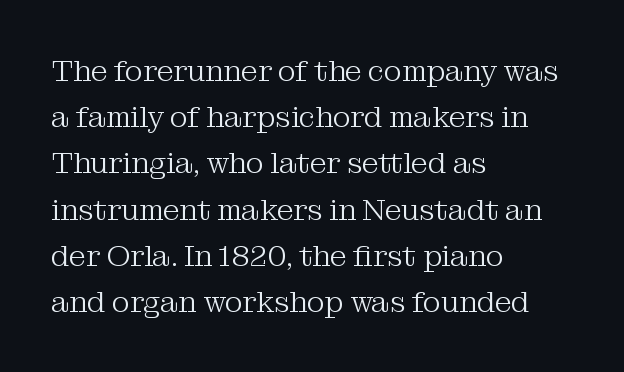
Each line starts at the same left margin while the right side varies. Look at the tracking — it's just the regular setting, nothing added. This sample keeps an unexceptional amount of space between lines. Stroke thickness stays within the range of a standard reading face or lighter. A typesetter would call this proportional, since set widths differ per character.
